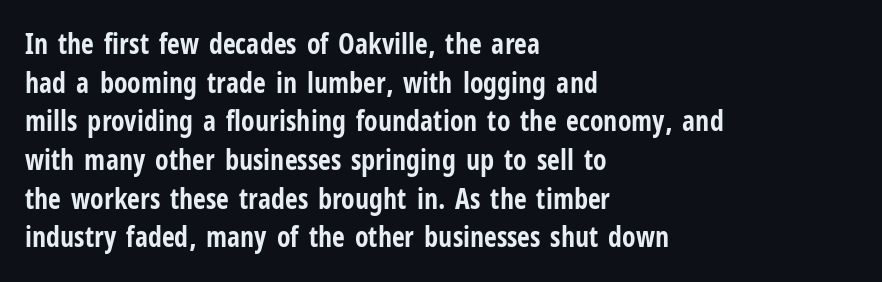
{"serif": "no", "italic": "no", "bold": "yes", "weight": "bold", "width": "condensed", "stroke_contrast": "low", "x_height": "medium", "monospaced": "no", "underline": "no", "align": "left", "line_spacing": "normal", "line_spacing_ratio": 1.38, "letter_spacing": "normal", "letter_spacing_em": 0.0, "glyph_px": 28}
